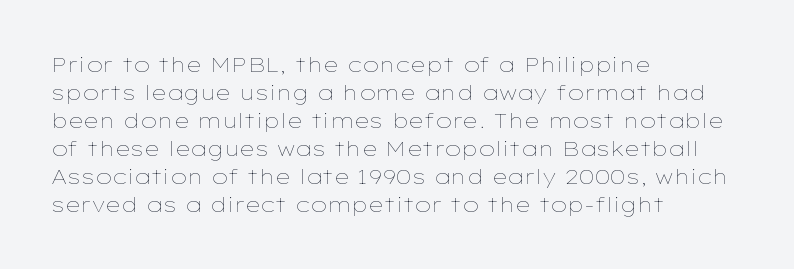
Q: Is the text bold? A: No.
Q: Is the text italic (slanted)? A: No, it is upright.
Q: Is the text underlined? A: No.
Q: How is the paragraph aligned? A: Left-aligned.
Q: Is the spacing between letters normal or unusually wide? A: Normal.
Q: Is the spacing between lines tight, normal or loose? A: Normal.
